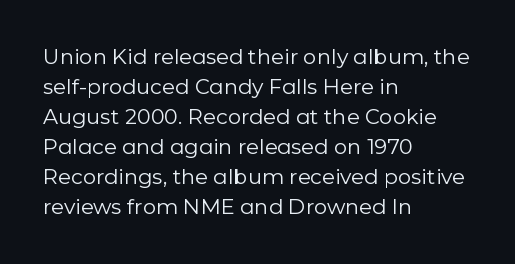
The image shows 21 px text type, upright; set left-aligned, normal line spacing (1.43x), normal letter spacing, not underlined.
